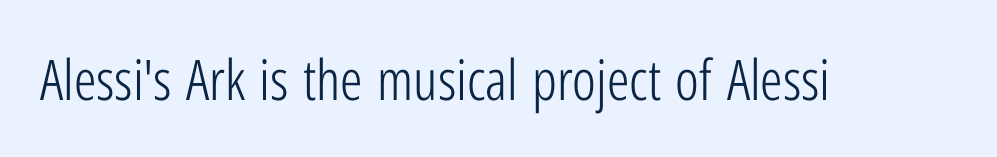
The image shows 56 px light, condensed sans-serif type, upright; set normal letter spacing, not underlined; low stroke contrast and a medium x-height.
